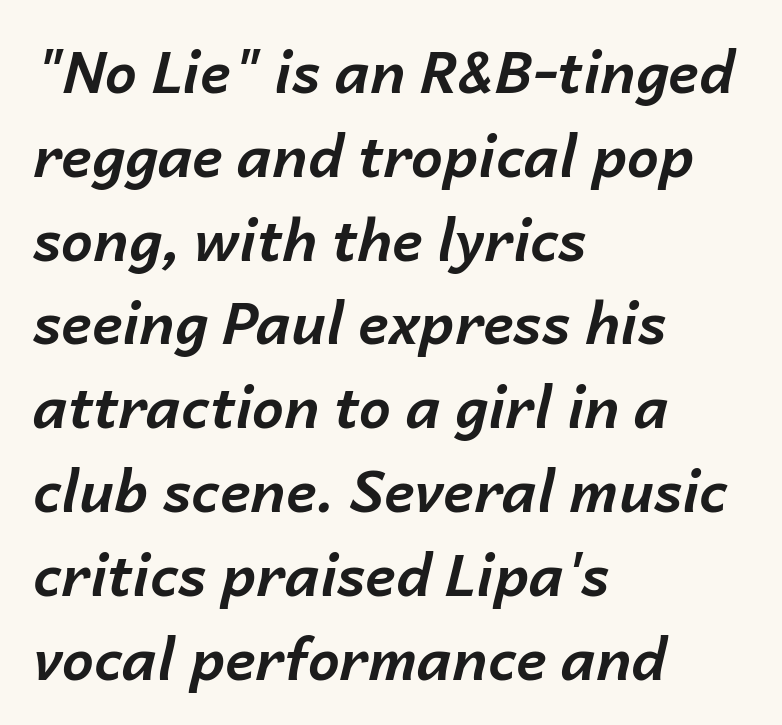
Q: Is the text bold? A: Yes.
Q: Is the text italic (slanted)? A: Yes, it leans right by about 14 degrees.
Q: Is the text underlined? A: No.
Q: How is the paragraph aligned? A: Left-aligned.
Q: Is the spacing between letters normal or unusually wide? A: Normal.
Q: Is the spacing between lines tight, normal or loose? A: Normal.
Q: Width (condensed, normal, or wide)? A: Normal.
Q: Stroke contrast? A: Low.
Q: x-height? A: Medium.
Q: Monospaced? A: No.
